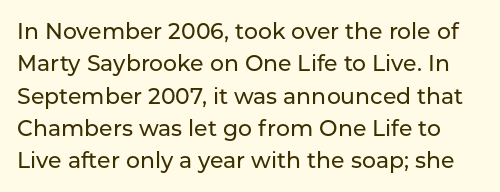
{"italic": "no", "underline": "no", "line_spacing": "normal", "line_spacing_ratio": 1.47, "letter_spacing": "normal", "letter_spacing_em": 0.0, "glyph_px": 22}
